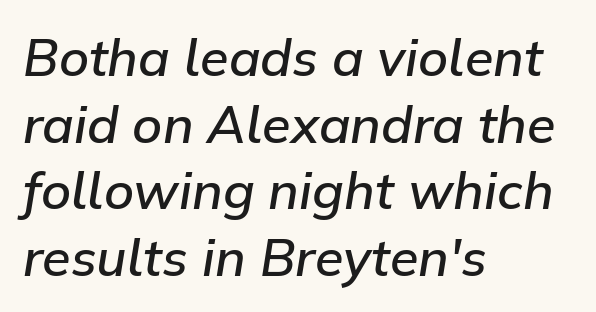
{"italic": "yes", "lean": "right", "slant_degrees": 9, "bold": "semi", "weight": "semibold", "width": "normal", "stroke_contrast": "low", "x_height": "medium", "monospaced": "no", "underline": "no", "align": "left", "line_spacing": "normal", "line_spacing_ratio": 1.28, "letter_spacing": "normal", "letter_spacing_em": 0.0, "glyph_px": 52}
